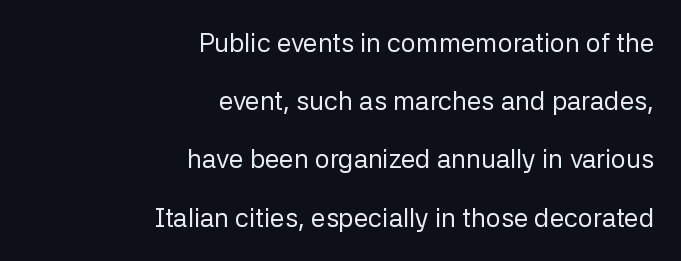
{"italic": "no", "bold": "no", "underline": "no", "align": "right", "line_spacing": "loose", "line_spacing_ratio": 2.24, "letter_spacing": "normal", "letter_spacing_em": 0.0, "glyph_px": 26}
